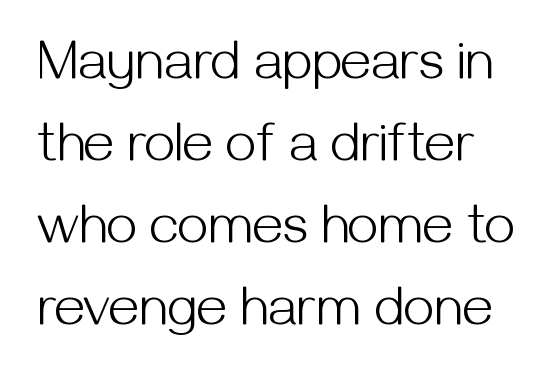
Q: Is the text bold? A: No.
Q: Is the text italic (slanted)? A: No, it is upright.
Q: Is the typeface a serif or a sans-serif typeface? A: Sans-serif.
Q: Is the text underlined? A: No.
Q: Is the spacing between letters normal or unusually wide? A: Normal.
Q: Is the spacing between lines tight, normal or loose? A: Normal.
Q: Width (condensed, normal, or wide)? A: Normal.
Q: Stroke contrast? A: Medium.
Q: x-height? A: Medium.
Q: Monospaced? A: No.
